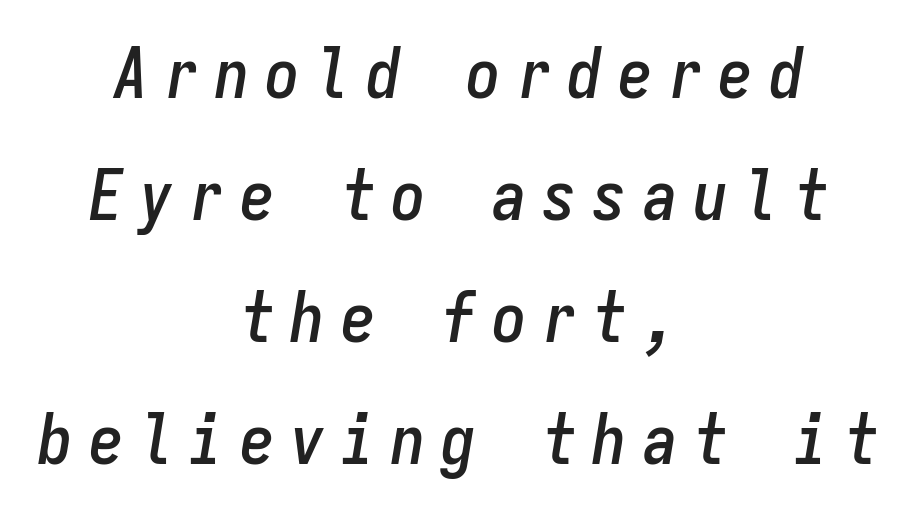
{"italic": "yes", "lean": "right", "slant_degrees": 9, "width": "condensed", "stroke_contrast": "low", "x_height": "medium", "monospaced": "yes", "underline": "no", "align": "center", "line_spacing_ratio": 1.77, "letter_spacing": "wide", "letter_spacing_em": 0.23, "glyph_px": 69}
